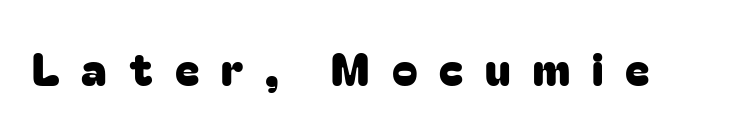
Q: Is the text italic (slanted)? A: No, it is upright.
Q: Is the typeface a serif or a sans-serif typeface? A: Sans-serif.
Q: Is the text underlined? A: No.
Q: Is the spacing between letters normal or unusually wide? A: Unusually wide.
Q: Width (condensed, normal, or wide)? A: Normal.
Q: Stroke contrast? A: Low.
Q: x-height? A: Medium.
Q: Monospaced? A: No.
